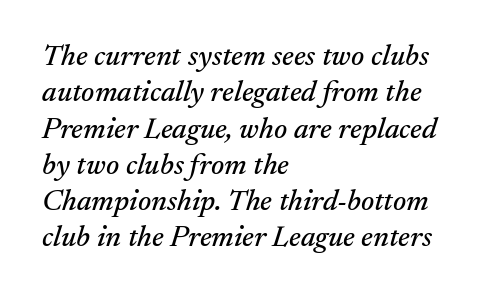
{"serif": "yes", "italic": "yes", "lean": "right", "slant_degrees": 17, "width": "normal", "stroke_contrast": "medium", "x_height": "small", "monospaced": "no", "underline": "no", "align": "left", "line_spacing_ratio": 1.21, "letter_spacing": "normal", "letter_spacing_em": 0.0, "glyph_px": 30}
